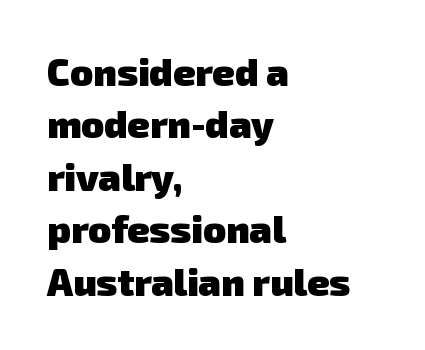
How would I describe the line gaps? Plain and ordinary. A sans-serif font was chosen for this passage. The gaps between neighbouring characters are ordinary and unremarkable. The strip under each line holds only bare page. These lines are rendered in a variable-pitch font. Emphasis by weight is at full strength: bold.
